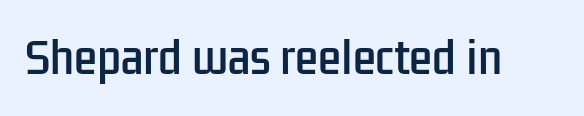
Q: Is the text italic (slanted)? A: No, it is upright.
Q: Is the typeface a serif or a sans-serif typeface? A: Sans-serif.
Q: Is the text underlined? A: No.
Q: Is the spacing between letters normal or unusually wide? A: Normal.
Q: Width (condensed, normal, or wide)? A: Condensed.
Q: Stroke contrast? A: Low.
Q: x-height? A: Medium.
Q: Monospaced? A: No.
